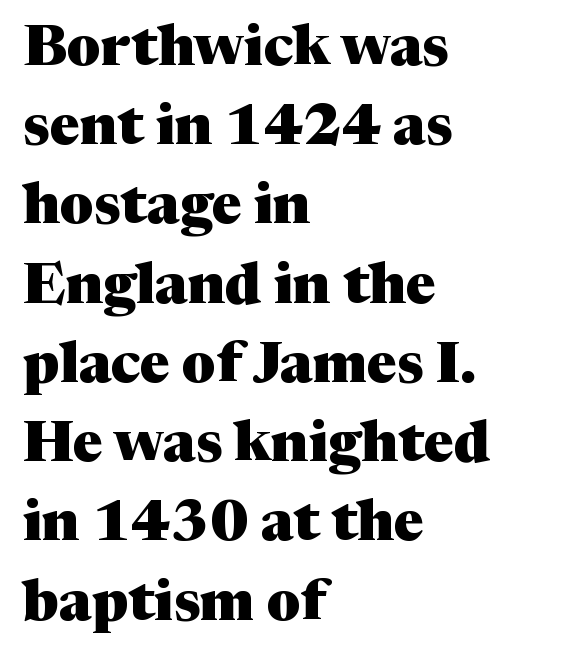
{"serif": "yes", "italic": "no", "bold": "yes", "weight": "heavy", "width": "normal", "stroke_contrast": "medium", "x_height": "medium", "monospaced": "no", "underline": "no", "align": "left", "line_spacing": "normal", "line_spacing_ratio": 1.39, "letter_spacing": "normal", "letter_spacing_em": 0.0, "glyph_px": 57}
